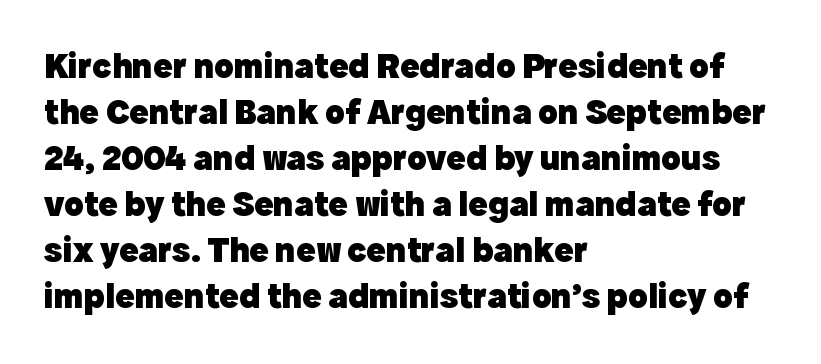
{"serif": "no", "italic": "no", "bold": "yes", "weight": "heavy", "width": "normal", "x_height": "medium", "monospaced": "no", "underline": "no", "align": "left", "line_spacing": "normal", "line_spacing_ratio": 1.28, "letter_spacing": "normal", "letter_spacing_em": 0.0, "glyph_px": 36}
